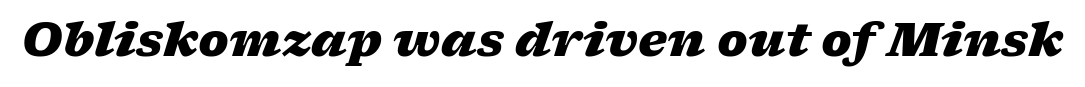
Q: Is the text bold? A: Yes.
Q: Is the text italic (slanted)? A: Yes, it leans right by about 17 degrees.
Q: Is the text underlined? A: No.
Q: Is the spacing between letters normal or unusually wide? A: Normal.
Q: Width (condensed, normal, or wide)? A: Wide.
Q: Stroke contrast? A: Low.
Q: x-height? A: Medium.
Q: Monospaced? A: No.
